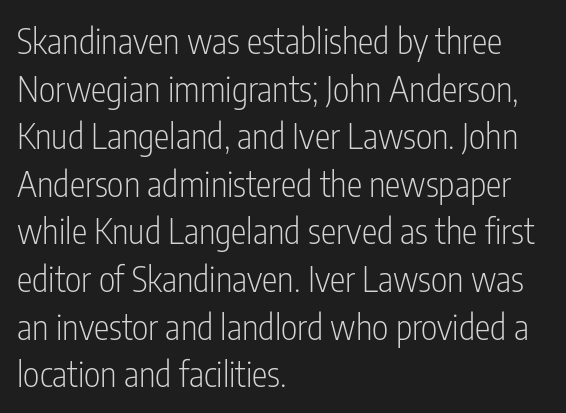
The image shows 35 px light, condensed sans-serif type, upright; set left-aligned, normal line spacing (1.36x), normal letter spacing, not underlined; low stroke contrast and a medium x-height.
